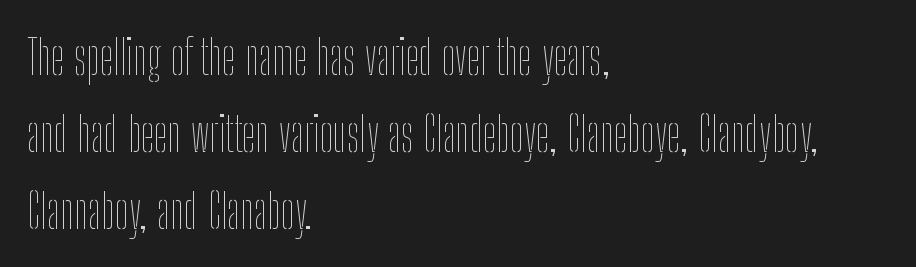
Underline: absent. The letters stand upright; this is a roman face. Between one letter and the next there's only the usual sliver of space. The designer left line spacing at the default.
